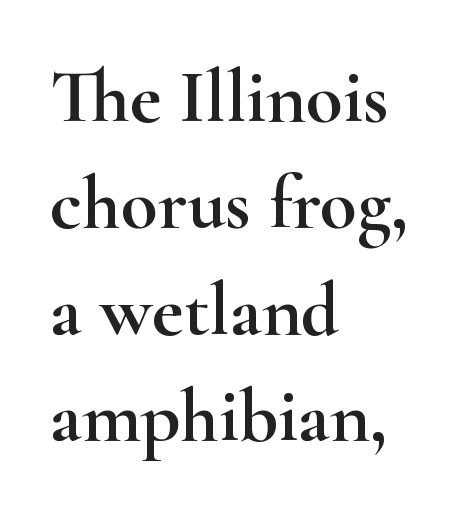
Character widths vary here, with narrow letters taking less room than wide ones. The line-height multiplier appears to be the usual default. Descenders hang freely into open space. A classic flush-left, rag-right setting is used for this passage.
